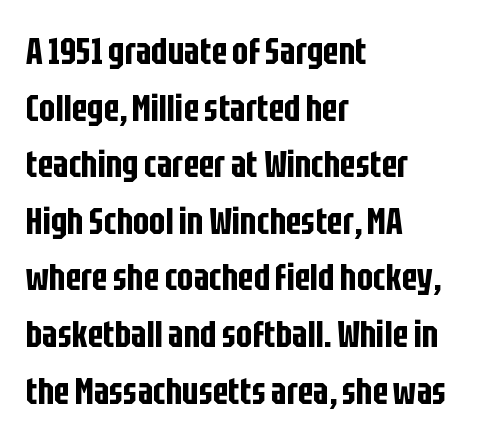
{"serif": "no", "italic": "no", "width": "condensed", "stroke_contrast": "low", "x_height": "large", "monospaced": "no", "underline": "no", "align": "left", "line_spacing": "normal", "line_spacing_ratio": 1.49, "letter_spacing": "normal", "letter_spacing_em": 0.0, "glyph_px": 38}
